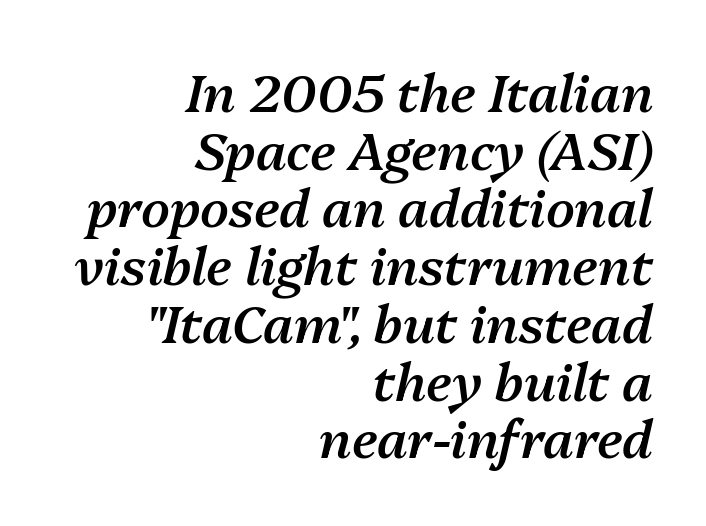
The image shows 52 px semibold type, italic (leaning right); set right-aligned, tight line spacing (1.11x), normal letter spacing, not underlined; medium stroke contrast and a medium x-height.
